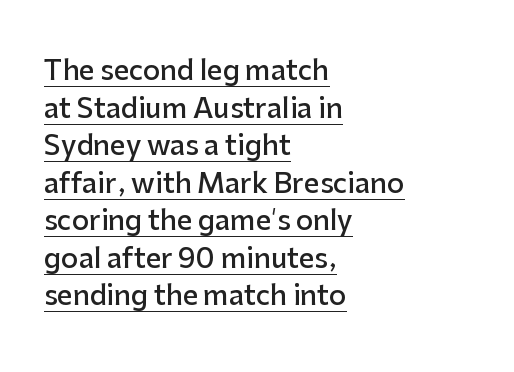
When letters stand straight like this, we call the style roman or upright. The rendered words wear a rule along their underside. Visually the block forms a straight wall on the left and a jagged coastline on the right. How heavy is the stroke? Medium-heavy — a semibold, shy of bold.
